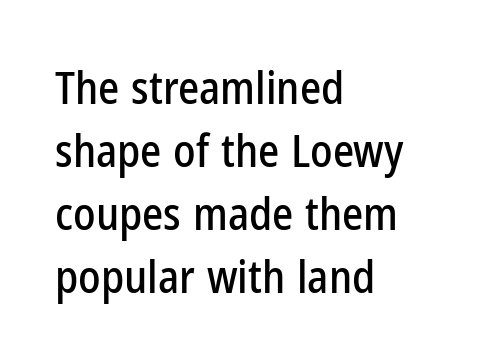
Varying glyph widths throughout — classic text-font behaviour. The letterforms sit shoulder to shoulder at normal distance. The designer went with a sans here, leaving each stem footless. A student would call this left alignment; a typographer would say flush left, rag right. Each row of text sits above clean, open space. In terms of leading, this rendering sits right in the middle.
